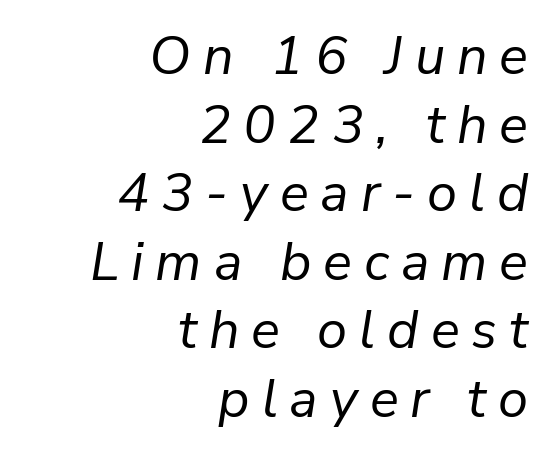
{"italic": "yes", "lean": "right", "slant_degrees": 9, "bold": "no", "weight": "regular", "width": "normal", "stroke_contrast": "low", "x_height": "medium", "monospaced": "no", "underline": "no", "align": "right", "line_spacing": "normal", "line_spacing_ratio": 1.27, "letter_spacing": "wide", "letter_spacing_em": 0.22, "glyph_px": 54}
